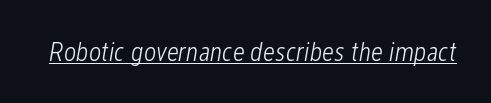
Q: Is the text bold? A: No.
Q: Is the text italic (slanted)? A: Yes, it leans right by about 12 degrees.
Q: Is the text underlined? A: Yes.
Q: Is the spacing between letters normal or unusually wide? A: Normal.
